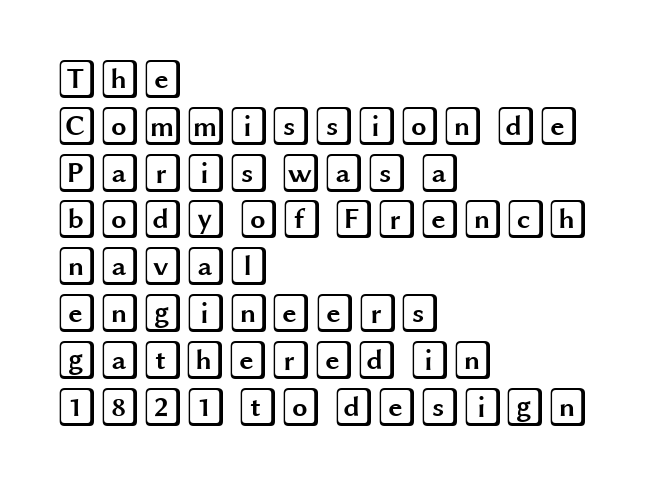
{"italic": "no", "width": "wide", "x_height": "large", "underline": "no", "align": "left", "line_spacing_ratio": 1.2, "letter_spacing": "normal", "letter_spacing_em": 0.0, "glyph_px": 39}
